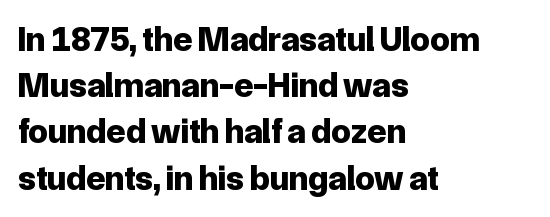
The image shows 35 px bold sans-serif type, upright; set left-aligned, normal line spacing (1.32x), normal letter spacing, not underlined; low stroke contrast and a medium x-height.
